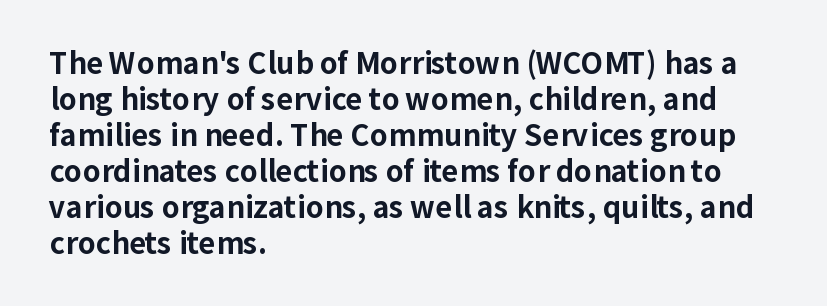
Q: Is the text bold? A: Yes.
Q: Is the text italic (slanted)? A: No, it is upright.
Q: Is the typeface a serif or a sans-serif typeface? A: Sans-serif.
Q: Is the text underlined? A: No.
Q: How is the paragraph aligned? A: Left-aligned.
Q: Is the spacing between letters normal or unusually wide? A: Normal.
Q: Width (condensed, normal, or wide)? A: Normal.
Q: Stroke contrast? A: Low.
Q: x-height? A: Medium.
Q: Monospaced? A: No.
